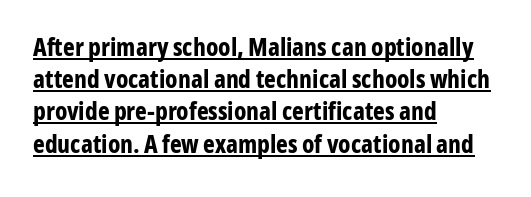
Q: Is the text bold? A: Yes.
Q: Is the text italic (slanted)? A: No, it is upright.
Q: Is the text underlined? A: Yes.
Q: How is the paragraph aligned? A: Left-aligned.
Q: Is the spacing between letters normal or unusually wide? A: Normal.
Q: Is the spacing between lines tight, normal or loose? A: Normal.
